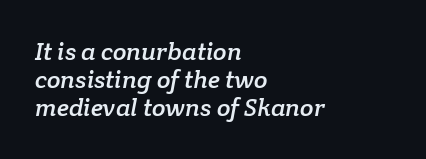
A student would call this left alignment; a typographer would say flush left, rag right. The line texture is even and compact thanks to regular tracking. Closely set lines give the paragraph a compact silhouette. Descenders hang freely into open space.
